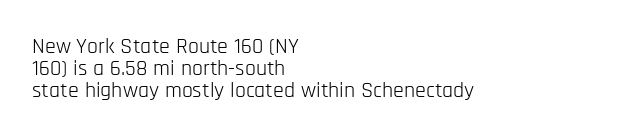
Q: Is the text bold? A: No.
Q: Is the text italic (slanted)? A: No, it is upright.
Q: Is the text underlined? A: No.
Q: How is the paragraph aligned? A: Left-aligned.
Q: Is the spacing between letters normal or unusually wide? A: Normal.
Q: Is the spacing between lines tight, normal or loose? A: Tight.
